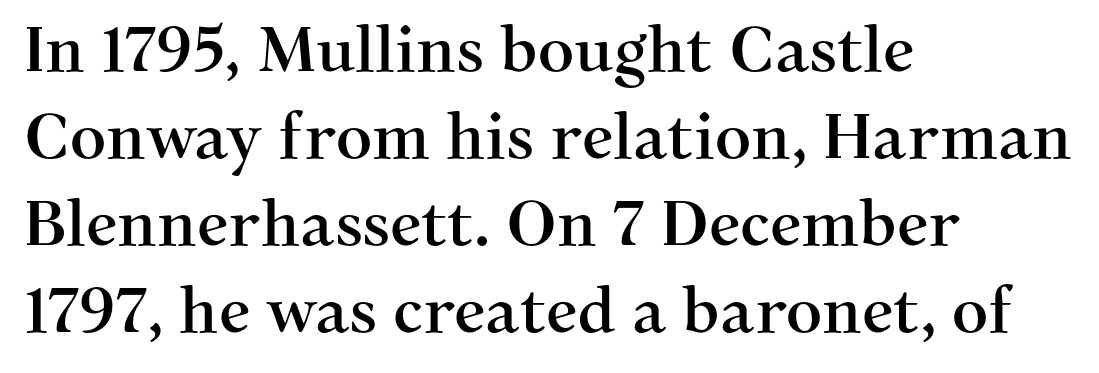
The image shows 63 px serif type, upright; set left-aligned, normal line spacing (1.38x), normal letter spacing, not underlined; medium stroke contrast and a medium x-height.
